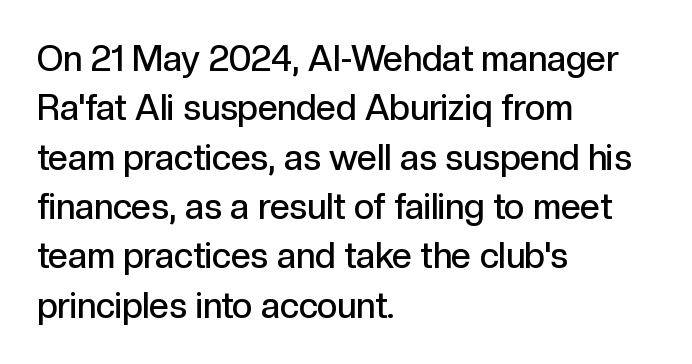
The passage is arranged the way most books set body copy — flush left. Font category for this specimen: sans-serif. The lettering holds an erect, upright posture throughout. These lines keep a tight, regular rhythm from letter to letter. The passage shown stacks its lines at a standard gap.
